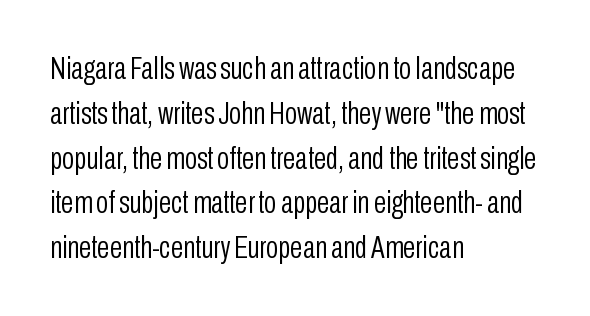
Q: Is the text bold? A: No.
Q: Is the text italic (slanted)? A: No, it is upright.
Q: Is the typeface a serif or a sans-serif typeface? A: Sans-serif.
Q: Is the text underlined? A: No.
Q: How is the paragraph aligned? A: Left-aligned.
Q: Is the spacing between letters normal or unusually wide? A: Normal.
Q: Is the spacing between lines tight, normal or loose? A: Normal.
Q: Width (condensed, normal, or wide)? A: Condensed.
Q: Stroke contrast? A: Low.
Q: x-height? A: Medium.
Q: Monospaced? A: No.
